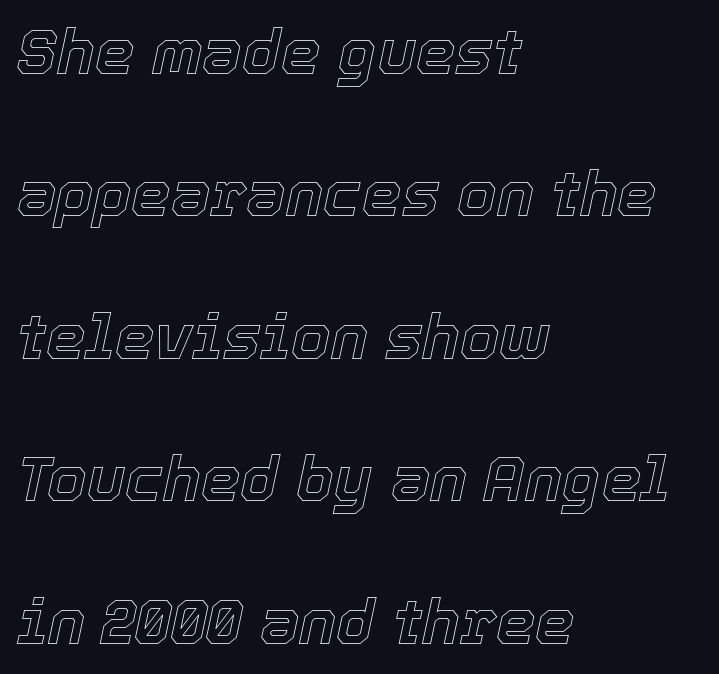
Q: Is the text italic (slanted)? A: Yes, it leans right by about 12 degrees.
Q: Is the text underlined? A: No.
Q: How is the paragraph aligned? A: Left-aligned.
Q: Is the spacing between letters normal or unusually wide? A: Normal.
Q: Is the spacing between lines tight, normal or loose? A: Loose.
Q: Width (condensed, normal, or wide)? A: Normal.
Q: x-height? A: Medium.
Q: Monospaced? A: No.
